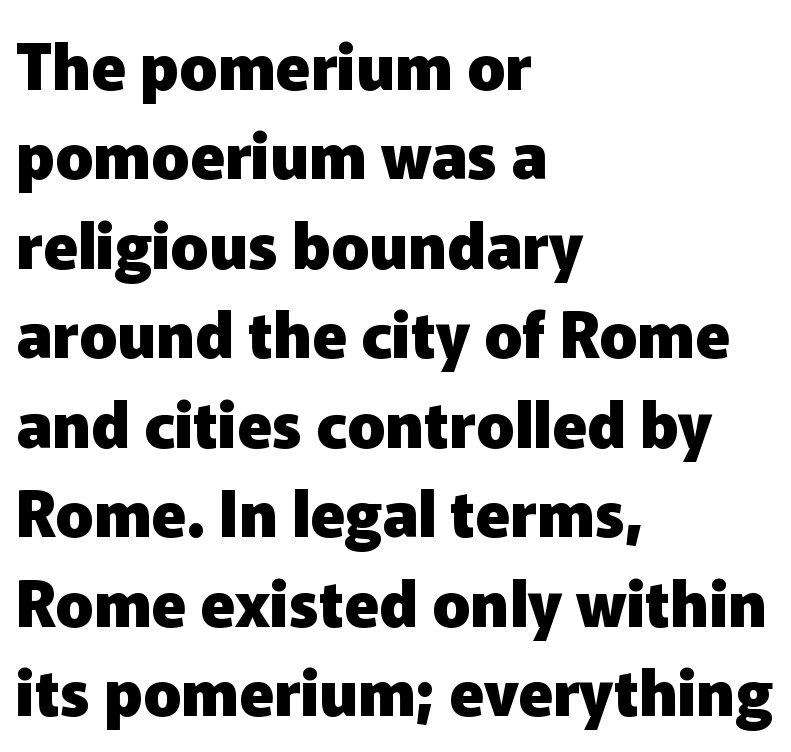
The image shows 63 px heavy sans-serif type, upright; set left-aligned, normal line spacing (1.42x), normal letter spacing, not underlined; low stroke contrast and a medium x-height.
